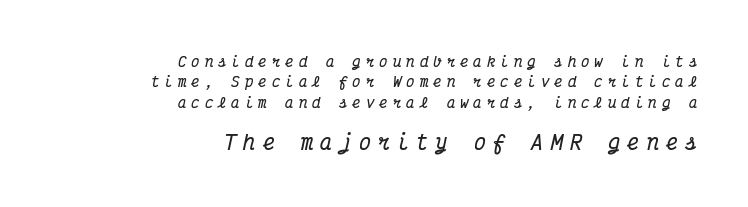
Summary of weight: heavy, a full bold. Compared with a flush-left layout, this one pins lines to the opposite, right side. The lettering tilts uniformly, giving the passage an italic look. These lines sit exactly where default settings would place them. Caption: upper text group reduced, lower text group enlarged.
